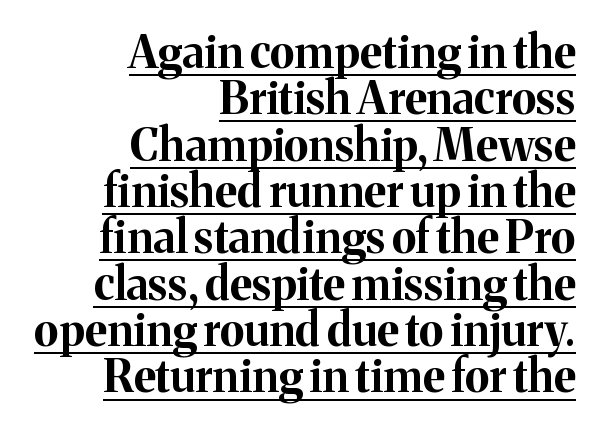
Q: Is the text bold? A: Yes.
Q: Is the text italic (slanted)? A: No, it is upright.
Q: Is the typeface a serif or a sans-serif typeface? A: Serif.
Q: Is the text underlined? A: Yes.
Q: How is the paragraph aligned? A: Right-aligned.
Q: Is the spacing between letters normal or unusually wide? A: Normal.
Q: Is the spacing between lines tight, normal or loose? A: Tight.
Q: Width (condensed, normal, or wide)? A: Normal.
Q: Stroke contrast? A: Medium.
Q: x-height? A: Medium.
Q: Monospaced? A: No.
